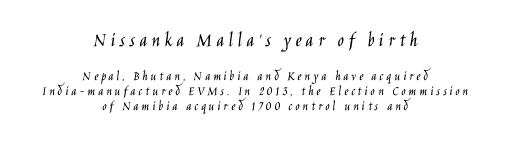
Is the letter spacing exaggerated? Yes — the characters are pushed far apart. Descenders hang freely into open space. The block sitting higher on the canvas is the one with enlarged characters. Does the copy run flush right? No — it is centered line by line. Stroke thickness stays within the range of a standard reading face or lighter. Each new line begins almost immediately beneath the previous one.
